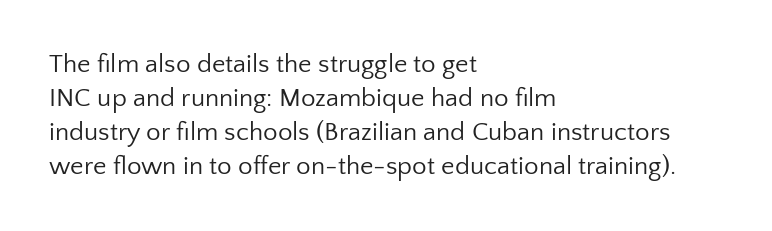
Q: Is the text bold? A: No.
Q: Is the text italic (slanted)? A: No, it is upright.
Q: Is the text underlined? A: No.
Q: How is the paragraph aligned? A: Left-aligned.
Q: Is the spacing between letters normal or unusually wide? A: Normal.
Q: Is the spacing between lines tight, normal or loose? A: Normal.
